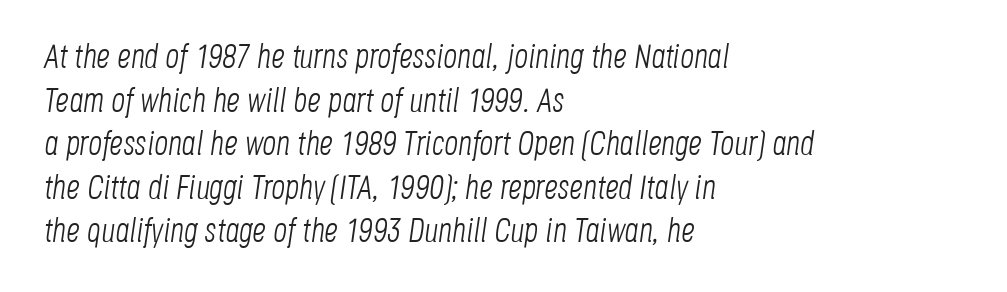
{"italic": "yes", "lean": "right", "slant_degrees": 8, "bold": "no", "weight": "light", "width": "condensed", "stroke_contrast": "low", "x_height": "large", "monospaced": "no", "underline": "no", "align": "left", "line_spacing": "normal", "line_spacing_ratio": 1.28, "letter_spacing": "normal", "letter_spacing_em": 0.0, "glyph_px": 34}
